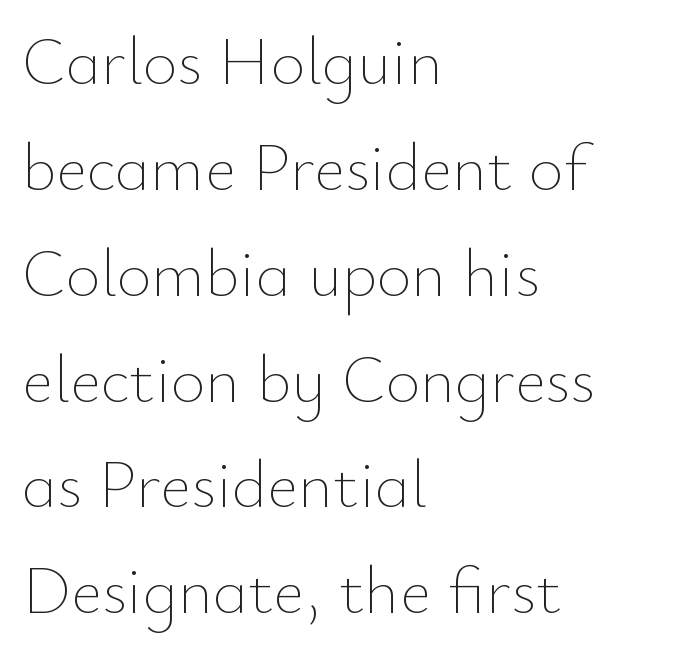
{"italic": "no", "bold": "no", "weight": "thin", "width": "normal", "stroke_contrast": "low", "x_height": "small", "monospaced": "no", "underline": "no", "align": "left", "line_spacing": "normal", "line_spacing_ratio": 1.58, "letter_spacing": "normal", "letter_spacing_em": 0.0, "glyph_px": 67}
